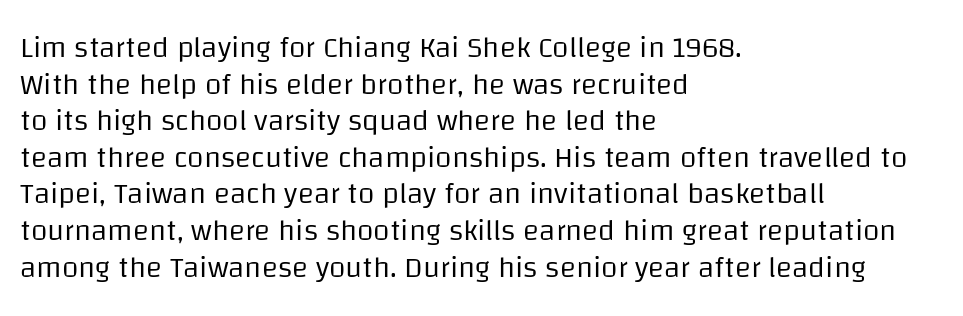
Look at the tracking — it's just the regular setting, nothing added. The face used here is proportionally spaced, like ordinary book or web type. This rendering uses left alignment, leaving the right contour irregular. Does the type have serifs? No, each stem ends abruptly. The font is comparable to plain body text, perhaps lighter. Ascenders rise straight up at ninety degrees.
